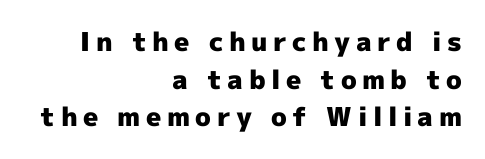
The block of text has a typical density, with ordinary space between rows. Is the type bold? Yes — the strokes are clearly thick and heavy. Where is the straight margin? On the right. Italic? Not at all — the glyphs are vertical.
